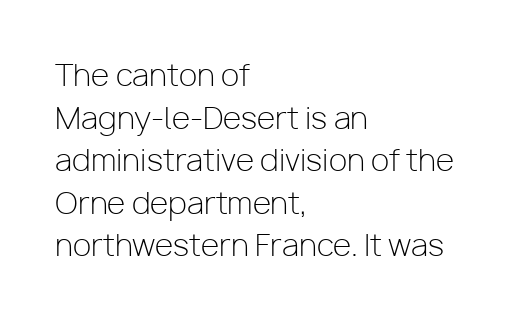
Q: Is the text bold? A: No.
Q: Is the text italic (slanted)? A: No, it is upright.
Q: Is the typeface a serif or a sans-serif typeface? A: Sans-serif.
Q: Is the text underlined? A: No.
Q: How is the paragraph aligned? A: Left-aligned.
Q: Is the spacing between letters normal or unusually wide? A: Normal.
Q: Is the spacing between lines tight, normal or loose? A: Normal.
Q: Width (condensed, normal, or wide)? A: Normal.
Q: Stroke contrast? A: Low.
Q: x-height? A: Medium.
Q: Monospaced? A: No.
